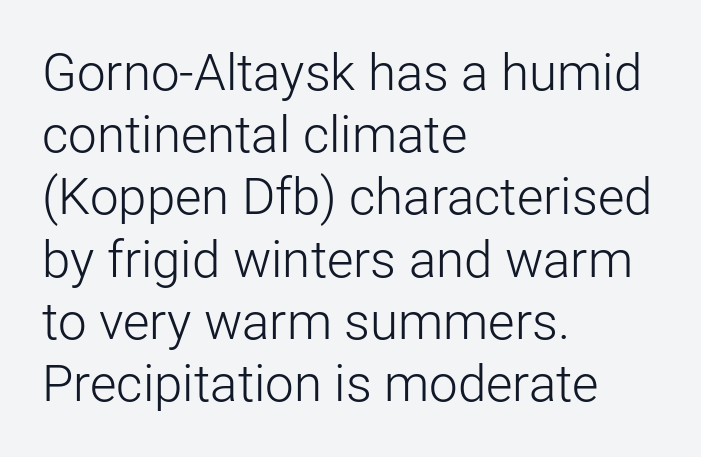
Q: Is the text bold? A: No.
Q: Is the text italic (slanted)? A: No, it is upright.
Q: Is the typeface a serif or a sans-serif typeface? A: Sans-serif.
Q: Is the text underlined? A: No.
Q: How is the paragraph aligned? A: Left-aligned.
Q: Is the spacing between letters normal or unusually wide? A: Normal.
Q: Width (condensed, normal, or wide)? A: Normal.
Q: Stroke contrast? A: Low.
Q: x-height? A: Medium.
Q: Monospaced? A: No.
